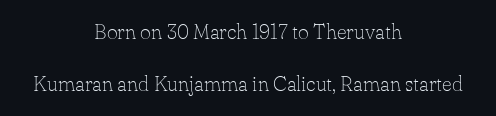
The image shows 21 px text type, upright; set centered, loose line spacing (2.49x), normal letter spacing, not underlined.
